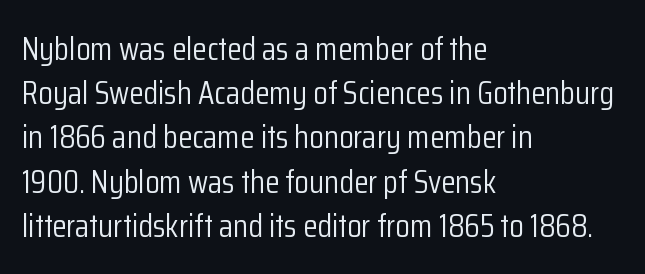
Q: Is the text bold? A: No.
Q: Is the text italic (slanted)? A: No, it is upright.
Q: Is the typeface a serif or a sans-serif typeface? A: Sans-serif.
Q: Is the text underlined? A: No.
Q: How is the paragraph aligned? A: Left-aligned.
Q: Is the spacing between letters normal or unusually wide? A: Normal.
Q: Is the spacing between lines tight, normal or loose? A: Normal.
Q: Width (condensed, normal, or wide)? A: Condensed.
Q: Stroke contrast? A: Low.
Q: x-height? A: Medium.
Q: Monospaced? A: No.
